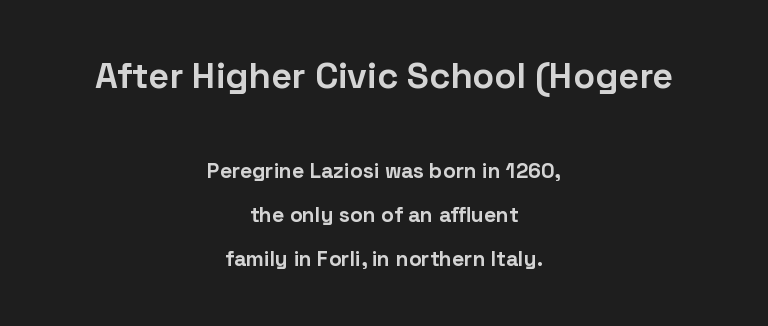
The image shows 36 px bold sans-serif type, upright; set centered, loose line spacing (2.11x), normal letter spacing, not underlined; the first (top) block is 1.71x larger; low stroke contrast and a medium x-height.
